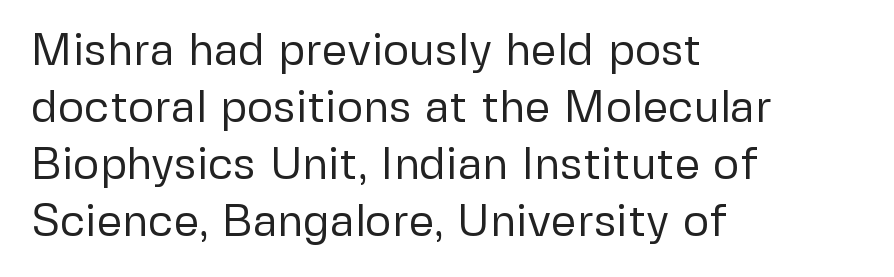
The image shows 45 px regular-weight sans-serif type, upright; set left-aligned, normal line spacing (1.27x), normal letter spacing, not underlined; low stroke contrast and a medium x-height.
